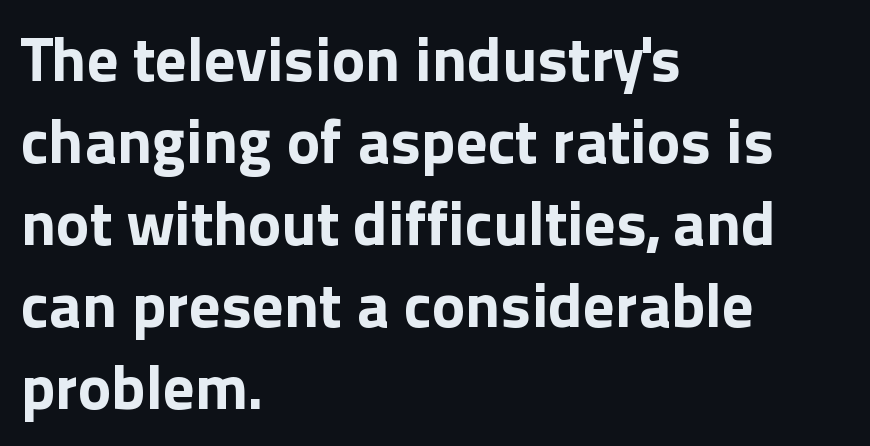
The specimen reads as upright at a glance. The typesetter chose a ragged-right arrangement here. Observe the ordinary spacing: letters are neighbours, not strangers. The designer went with a sans here, leaving each stem footless.
